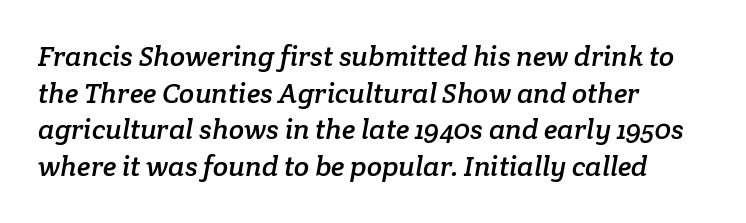
{"serif": "yes", "width": "normal", "stroke_contrast": "low", "x_height": "medium", "monospaced": "no", "underline": "no", "align": "left", "line_spacing": "normal", "line_spacing_ratio": 1.31, "letter_spacing": "normal", "letter_spacing_em": 0.0, "glyph_px": 28}
